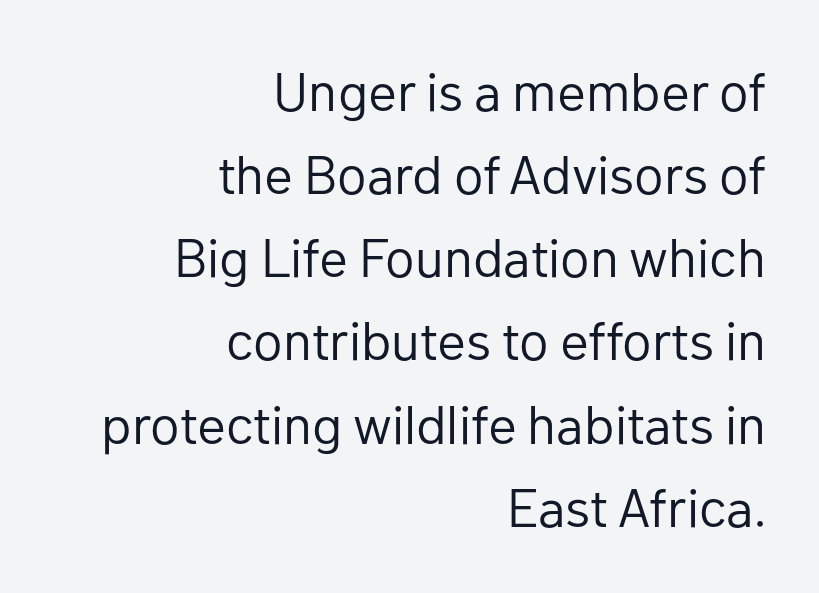
There is no visible air inserted between adjacent glyphs. Each stroke keeps to a modest, everyday thickness or less. This sample uses an upright cut, with every glyph sitting square on the baseline. Classification — sans serif. Honestly, there is no underline to notice here at all.
